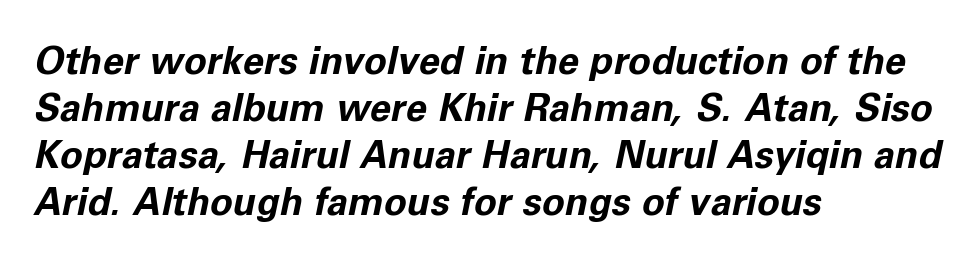
{"italic": "yes", "lean": "right", "slant_degrees": 11, "bold": "yes", "weight": "bold", "width": "normal", "stroke_contrast": "low", "x_height": "medium", "monospaced": "no", "underline": "no", "align": "left", "line_spacing_ratio": 1.24, "letter_spacing": "normal", "letter_spacing_em": 0.0, "glyph_px": 38}
